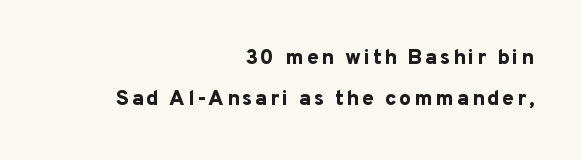
{"italic": "no", "bold": "yes", "underline": "no", "align": "right", "line_spacing": "loose", "line_spacing_ratio": 1.97, "glyph_px": 21}
